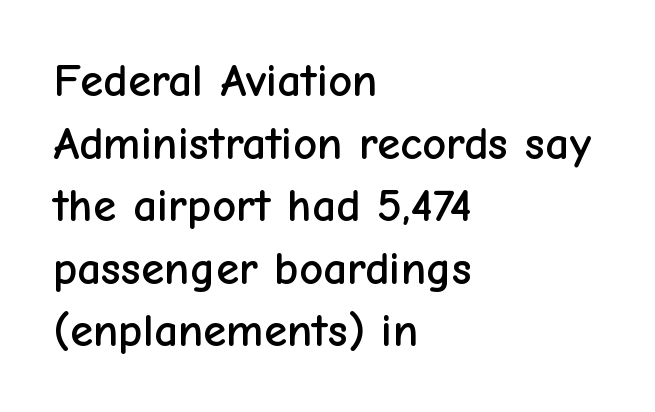
Q: Is the text italic (slanted)? A: No, it is upright.
Q: Is the typeface a serif or a sans-serif typeface? A: Sans-serif.
Q: Is the text underlined? A: No.
Q: How is the paragraph aligned? A: Left-aligned.
Q: Is the spacing between letters normal or unusually wide? A: Normal.
Q: Is the spacing between lines tight, normal or loose? A: Normal.
Q: Width (condensed, normal, or wide)? A: Normal.
Q: Stroke contrast? A: Low.
Q: x-height? A: Medium.
Q: Monospaced? A: No.
